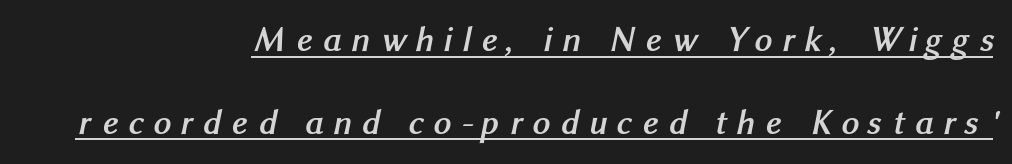
The image shows 35 px semibold sans-serif type; set right-aligned, loose line spacing (2.36x), unusually wide letter spacing (+0.28 em), underlined; medium stroke contrast and a medium x-height.
